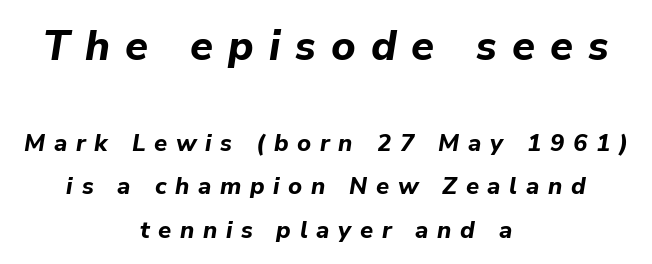
Q: Is the text bold? A: Yes.
Q: Is the text italic (slanted)? A: Yes, it leans right by about 9 degrees.
Q: Is the text underlined? A: No.
Q: How is the paragraph aligned? A: Centered.
Q: Is the spacing between letters normal or unusually wide? A: Unusually wide.
Q: Which block of text is set in a larger size, the first (top) or the second (bottom)? A: The first (top) one.
Q: Width (condensed, normal, or wide)? A: Normal.
Q: Stroke contrast? A: Low.
Q: x-height? A: Medium.
Q: Monospaced? A: No.
